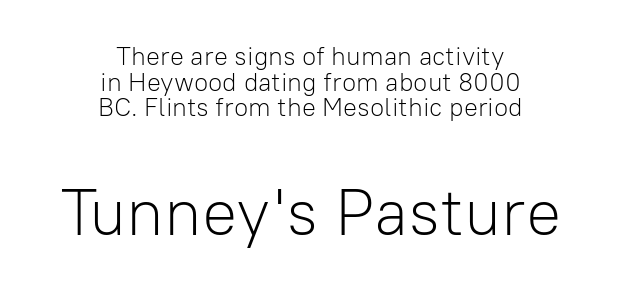
The image shows 66 px light sans-serif type, upright; set centered, tight line spacing (0.99x), normal letter spacing, not underlined; the second (bottom) block is 2.54x larger; low stroke contrast and a medium x-height.
